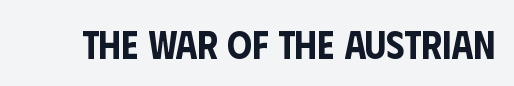
Q: Is the text italic (slanted)? A: No, it is upright.
Q: Is the typeface a serif or a sans-serif typeface? A: Sans-serif.
Q: Is the text underlined? A: No.
Q: Is the spacing between letters normal or unusually wide? A: Normal.
Q: Width (condensed, normal, or wide)? A: Condensed.
Q: Stroke contrast? A: Low.
Q: x-height? A: Large.
Q: Monospaced? A: No.
